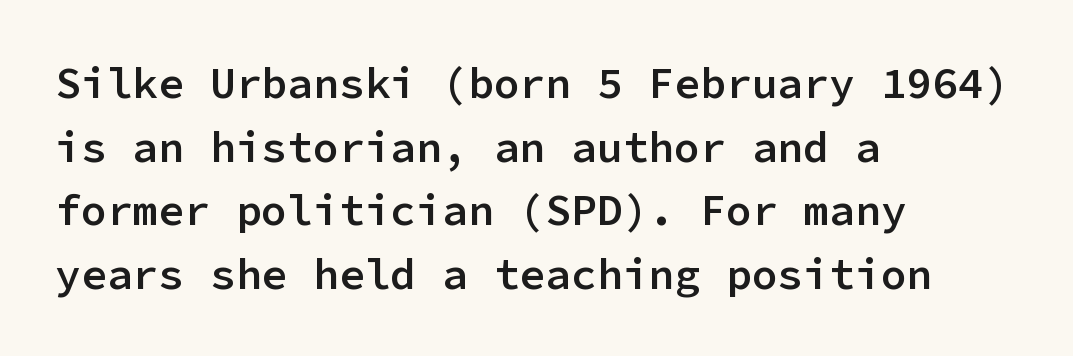
{"serif": "no", "italic": "no", "bold": "semi", "weight": "semibold", "width": "normal", "stroke_contrast": "low", "x_height": "medium", "monospaced": "yes", "underline": "no", "align": "left", "line_spacing": "normal", "line_spacing_ratio": 1.48, "letter_spacing": "normal", "letter_spacing_em": 0.0, "glyph_px": 43}
